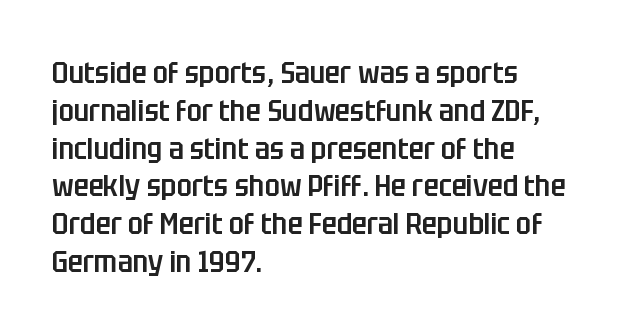
The image shows 31 px semibold, condensed sans-serif type, upright; set left-aligned, line spacing 1.22x, normal letter spacing, not underlined; low stroke contrast and a large x-height.
